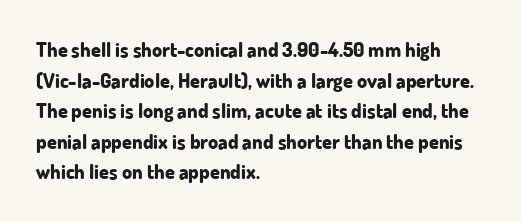
{"italic": "no", "bold": "yes", "underline": "no", "align": "left", "line_spacing": "normal", "line_spacing_ratio": 1.53, "letter_spacing": "normal", "letter_spacing_em": 0.0, "glyph_px": 20}
